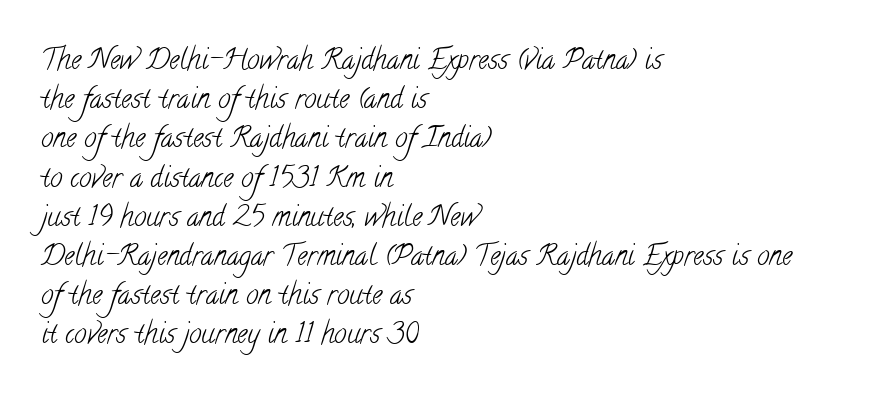
Q: Is the text bold? A: No.
Q: Is the text underlined? A: No.
Q: How is the paragraph aligned? A: Left-aligned.
Q: Is the spacing between letters normal or unusually wide? A: Normal.
Q: Is the spacing between lines tight, normal or loose? A: Normal.
Q: Width (condensed, normal, or wide)? A: Condensed.
Q: Stroke contrast? A: Low.
Q: x-height? A: Small.
Q: Monospaced? A: No.
